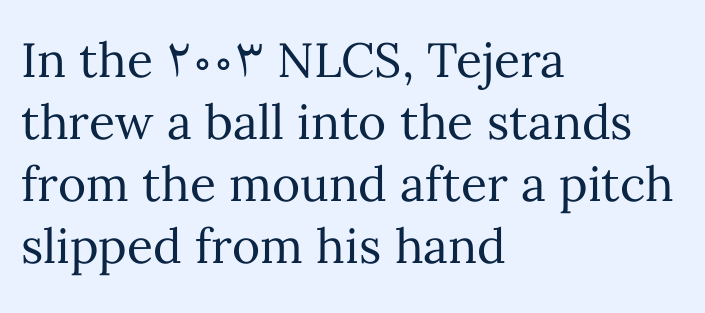
The image shows 48 px regular-weight type, upright; set left-aligned, normal line spacing (1.29x), normal letter spacing, not underlined; medium stroke contrast and a medium x-height.
